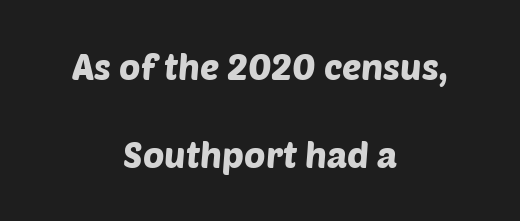
Q: Is the typeface a serif or a sans-serif typeface? A: Sans-serif.
Q: Is the text underlined? A: No.
Q: How is the paragraph aligned? A: Centered.
Q: Is the spacing between letters normal or unusually wide? A: Normal.
Q: Is the spacing between lines tight, normal or loose? A: Loose.
Q: Width (condensed, normal, or wide)? A: Normal.
Q: Stroke contrast? A: Low.
Q: x-height? A: Large.
Q: Monospaced? A: No.
